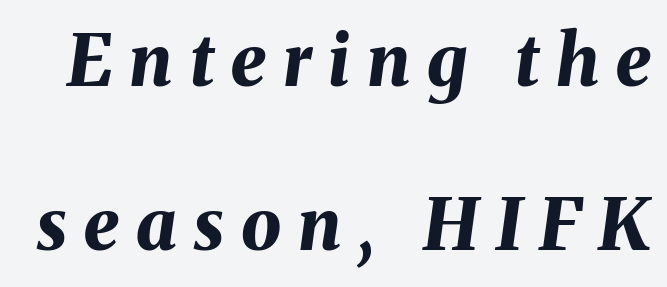
The image shows 71 px bold type, italic (leaning right); set loose line spacing (2.31x), unusually wide letter spacing (+0.24 em), not underlined; medium stroke contrast and a medium x-height.
